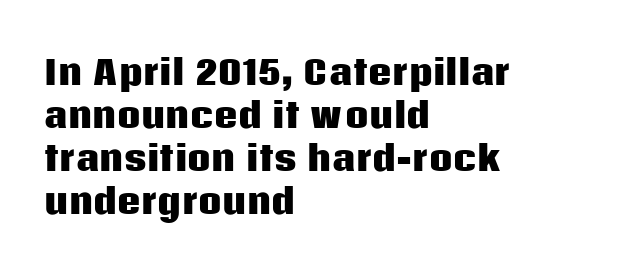
This rendering employs a face without finishing strokes, i.e., a sans-serif. Style check: upright. Nobody drew a line under any word here. A dark, heavy texture on the line: the type is bold. Is the letter spacing exaggerated? No — it looks like the ordinary default. Baseline-to-baseline distance is the conventional proportion of letter height.
